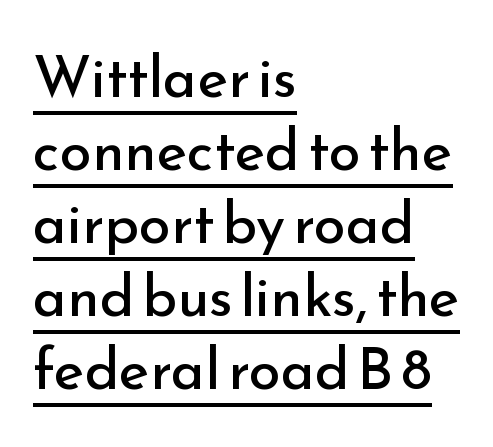
Q: Is the text bold? A: No.
Q: Is the text italic (slanted)? A: No, it is upright.
Q: Is the typeface a serif or a sans-serif typeface? A: Sans-serif.
Q: Is the text underlined? A: Yes.
Q: How is the paragraph aligned? A: Left-aligned.
Q: Is the spacing between letters normal or unusually wide? A: Normal.
Q: Is the spacing between lines tight, normal or loose? A: Normal.
Q: Width (condensed, normal, or wide)? A: Normal.
Q: Stroke contrast? A: Low.
Q: x-height? A: Small.
Q: Monospaced? A: No.
